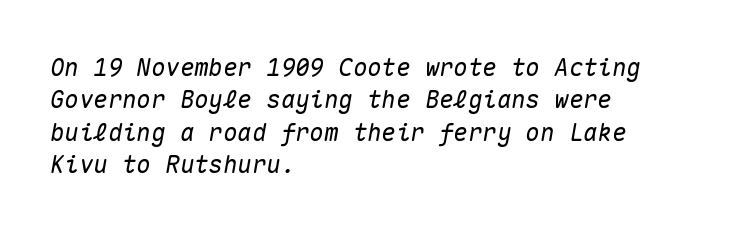
{"italic": "yes", "lean": "right", "slant_degrees": 10, "underline": "no", "align": "left", "line_spacing": "normal", "line_spacing_ratio": 1.35, "letter_spacing": "normal", "letter_spacing_em": 0.0, "glyph_px": 24}
